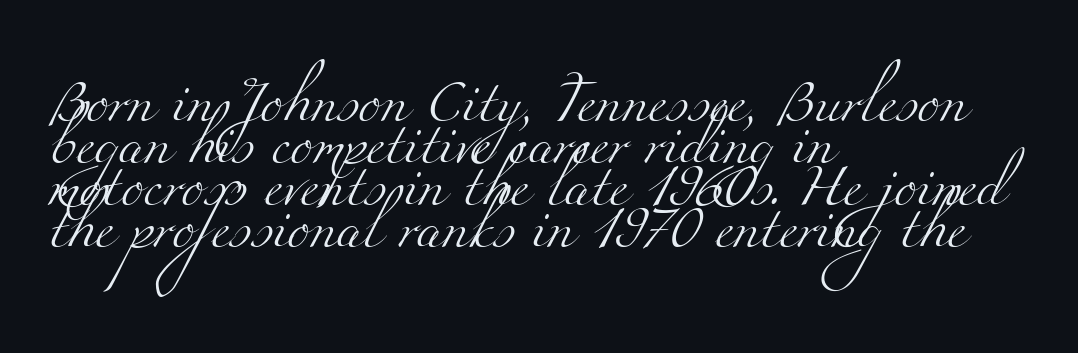
Q: Is the text bold? A: No.
Q: Is the text underlined? A: No.
Q: How is the paragraph aligned? A: Left-aligned.
Q: Is the spacing between letters normal or unusually wide? A: Normal.
Q: Is the spacing between lines tight, normal or loose? A: Tight.
Q: Width (condensed, normal, or wide)? A: Wide.
Q: Stroke contrast? A: Medium.
Q: x-height? A: Small.
Q: Monospaced? A: No.
